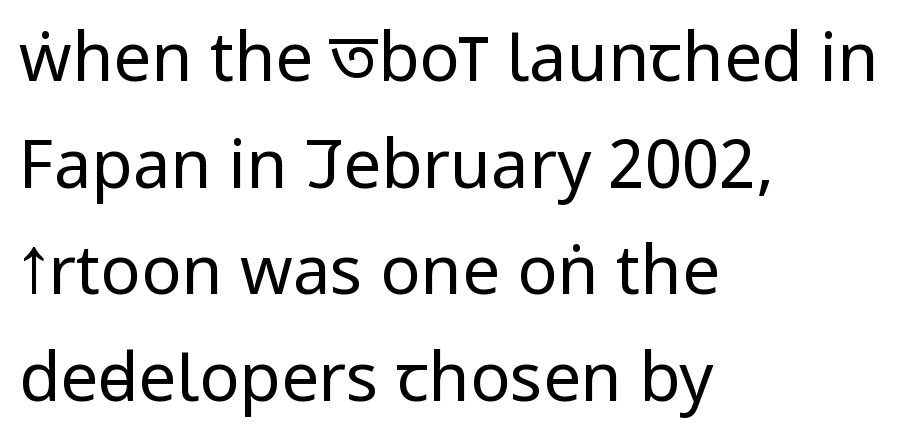
{"serif": "no", "italic": "no", "bold": "no", "weight": "regular", "width": "condensed", "stroke_contrast": "low", "x_height": "large", "monospaced": "no", "underline": "no", "align": "left", "line_spacing": "normal", "line_spacing_ratio": 1.59, "letter_spacing": "normal", "letter_spacing_em": 0.0, "glyph_px": 67}
